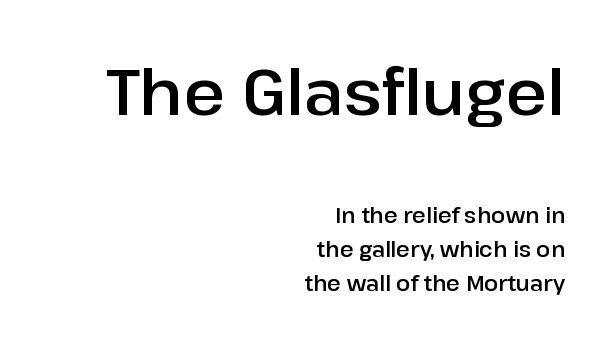
{"serif": "no", "italic": "no", "width": "normal", "stroke_contrast": "low", "x_height": "medium", "monospaced": "no", "underline": "no", "align": "right", "line_spacing": "normal", "line_spacing_ratio": 1.61, "letter_spacing": "normal", "letter_spacing_em": 0.0, "larger_block": "first", "size_ratio": 3.05, "glyph_px": 64}
